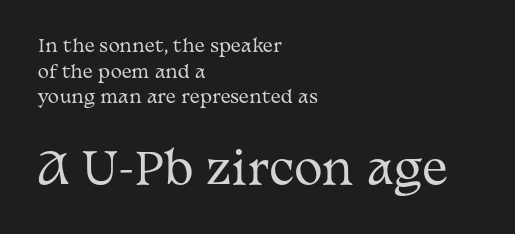
Q: Is the text bold? A: No.
Q: Is the text italic (slanted)? A: No, it is upright.
Q: Is the typeface a serif or a sans-serif typeface? A: Serif.
Q: Is the text underlined? A: No.
Q: How is the paragraph aligned? A: Left-aligned.
Q: Is the spacing between letters normal or unusually wide? A: Normal.
Q: Is the spacing between lines tight, normal or loose? A: Normal.
Q: Which block of text is set in a larger size, the first (top) or the second (bottom)? A: The second (bottom) one.
Q: Width (condensed, normal, or wide)? A: Wide.
Q: Stroke contrast? A: Medium.
Q: x-height? A: Medium.
Q: Monospaced? A: No.
